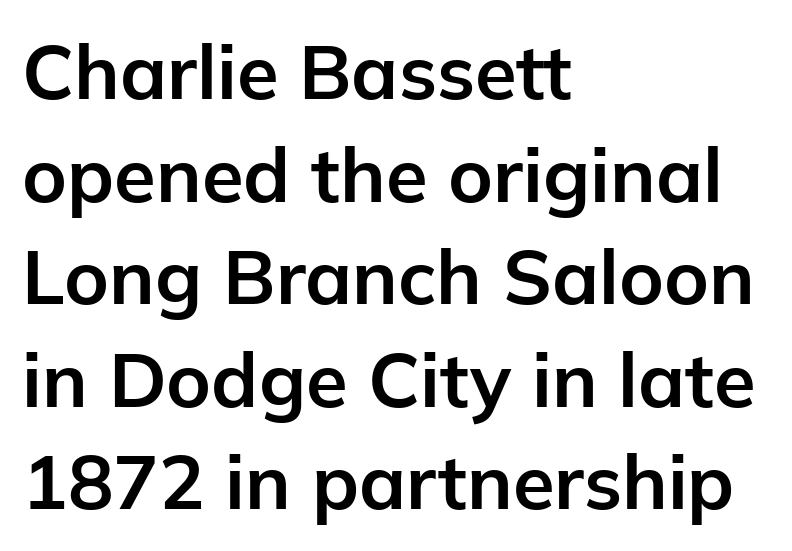
The image shows 76 px bold sans-serif type, upright; set left-aligned, normal line spacing (1.35x), normal letter spacing, not underlined; low stroke contrast and a medium x-height.
